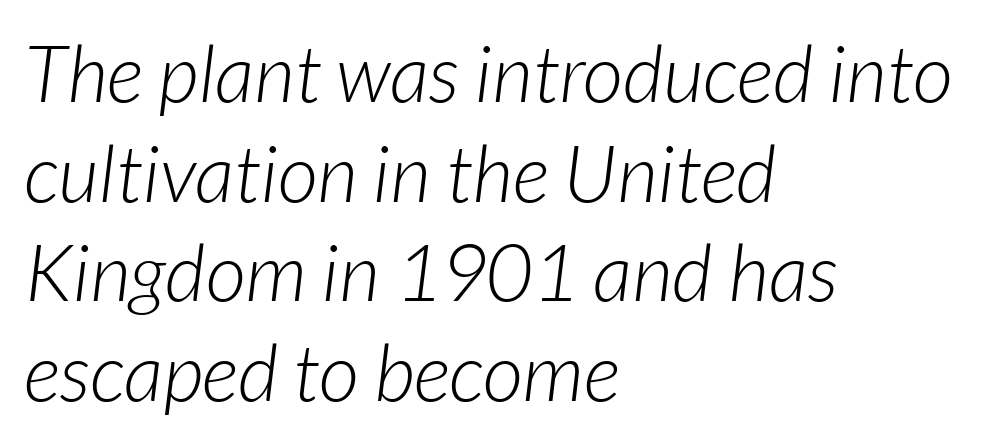
{"italic": "yes", "lean": "right", "slant_degrees": 7, "bold": "no", "weight": "light", "width": "normal", "stroke_contrast": "low", "x_height": "medium", "monospaced": "no", "underline": "no", "align": "left", "line_spacing": "normal", "line_spacing_ratio": 1.26, "letter_spacing": "normal", "letter_spacing_em": 0.0, "glyph_px": 79}
